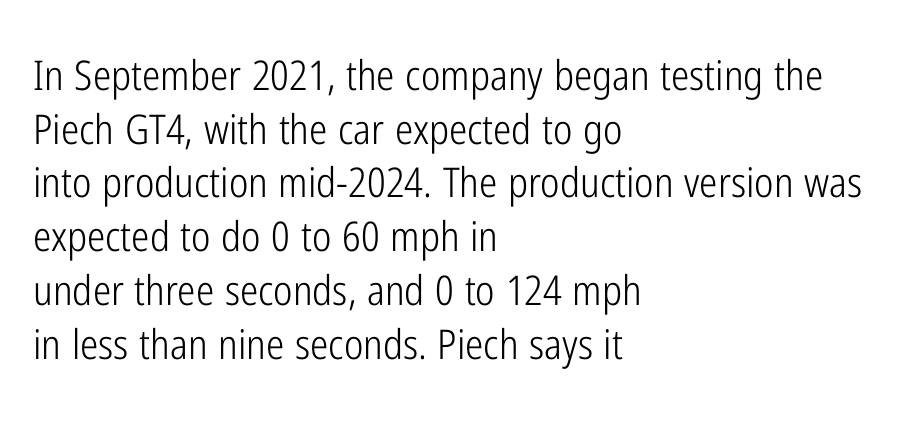
Q: Is the text bold? A: No.
Q: Is the text italic (slanted)? A: No, it is upright.
Q: Is the typeface a serif or a sans-serif typeface? A: Sans-serif.
Q: Is the text underlined? A: No.
Q: How is the paragraph aligned? A: Left-aligned.
Q: Is the spacing between letters normal or unusually wide? A: Normal.
Q: Is the spacing between lines tight, normal or loose? A: Normal.
Q: Width (condensed, normal, or wide)? A: Condensed.
Q: Stroke contrast? A: Low.
Q: x-height? A: Medium.
Q: Monospaced? A: No.
